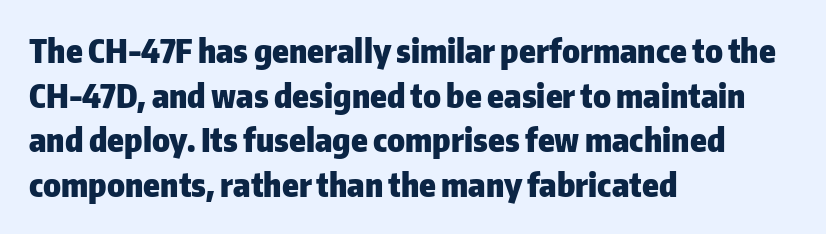
{"serif": "no", "italic": "no", "bold": "yes", "weight": "heavy", "width": "normal", "stroke_contrast": "low", "x_height": "medium", "monospaced": "no", "underline": "no", "align": "left", "line_spacing": "normal", "line_spacing_ratio": 1.35, "letter_spacing": "normal", "letter_spacing_em": 0.0, "glyph_px": 33}
